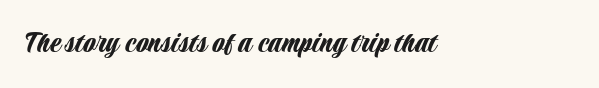
Q: Is the text italic (slanted)? A: Yes.
Q: Is the typeface a serif or a sans-serif typeface? A: Sans-serif.
Q: Is the text underlined? A: No.
Q: How is the paragraph aligned? A: Left-aligned.
Q: Is the spacing between letters normal or unusually wide? A: Normal.
Q: Width (condensed, normal, or wide)? A: Condensed.
Q: Stroke contrast? A: Low.
Q: x-height? A: Large.
Q: Monospaced? A: No.
